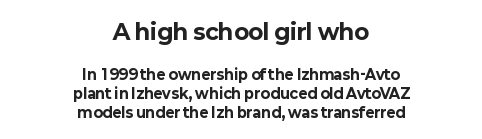
The image shows 22 px bold type, upright; set centered, normal line spacing (1.36x), normal letter spacing, not underlined; the first (top) block is 1.57x larger.
